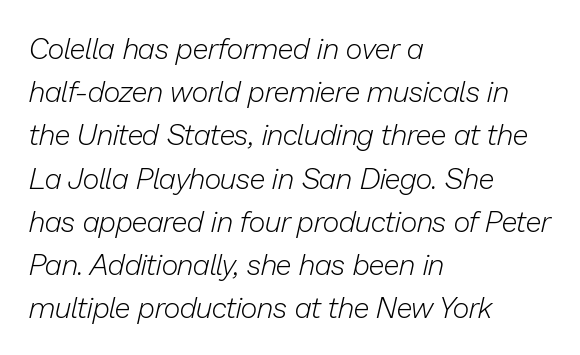
Q: Is the text bold? A: No.
Q: Is the text italic (slanted)? A: Yes, it leans right by about 13 degrees.
Q: Is the text underlined? A: No.
Q: How is the paragraph aligned? A: Left-aligned.
Q: Is the spacing between letters normal or unusually wide? A: Normal.
Q: Is the spacing between lines tight, normal or loose? A: Normal.
Q: Width (condensed, normal, or wide)? A: Normal.
Q: Stroke contrast? A: Low.
Q: x-height? A: Medium.
Q: Monospaced? A: No.
